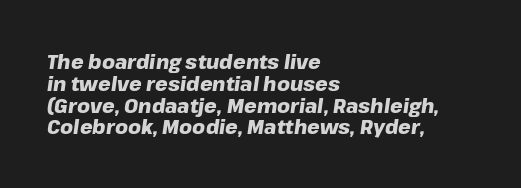
The image shows 20 px bold type, italic (leaning right); set left-aligned, tight line spacing (1.09x), normal letter spacing, not underlined.
